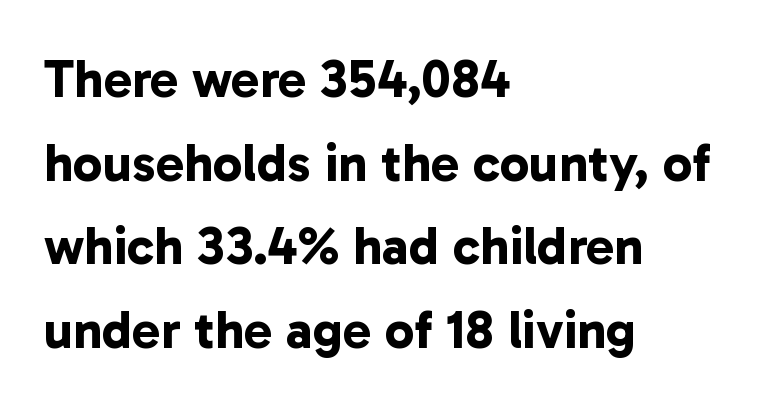
A bare baseline throughout the passage. In terms of letterspacing, this is plain default setting. Compared with an ordinary text face, these strokes are far heavier — a full bold. Check where the strokes stop: nothing finishes them off — pure sans. Each letter keeps its own natural width here, so spacing adapts to shape. Students, observe: this is what conventionally led text looks like.
